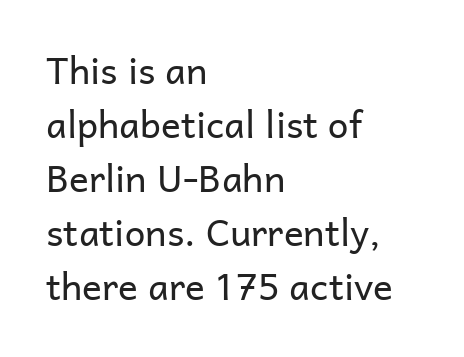
Q: Is the text bold? A: No.
Q: Is the text italic (slanted)? A: No, it is upright.
Q: Is the typeface a serif or a sans-serif typeface? A: Sans-serif.
Q: Is the text underlined? A: No.
Q: How is the paragraph aligned? A: Left-aligned.
Q: Is the spacing between letters normal or unusually wide? A: Normal.
Q: Is the spacing between lines tight, normal or loose? A: Normal.
Q: Width (condensed, normal, or wide)? A: Normal.
Q: Stroke contrast? A: Low.
Q: x-height? A: Medium.
Q: Monospaced? A: No.
